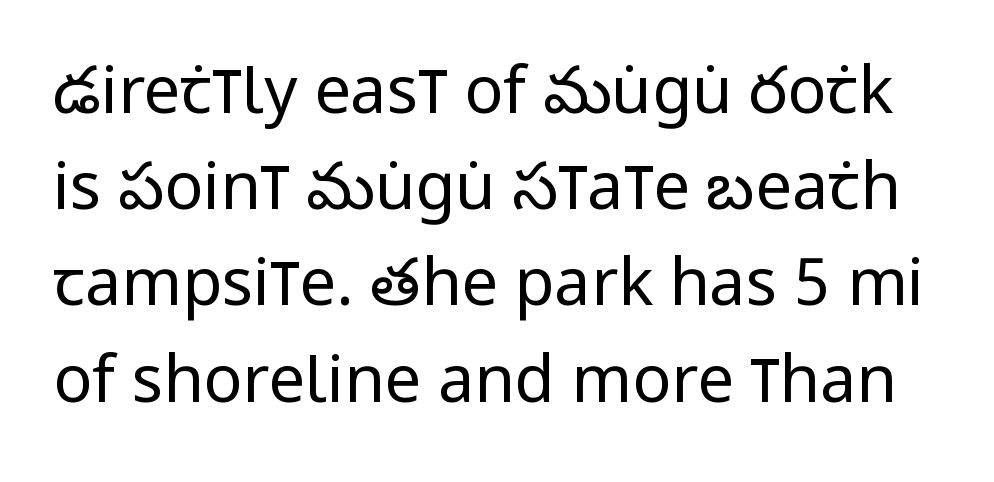
The image shows 65 px regular-weight, condensed sans-serif type, upright; set normal line spacing (1.48x), normal letter spacing, not underlined; low stroke contrast and a large x-height.
